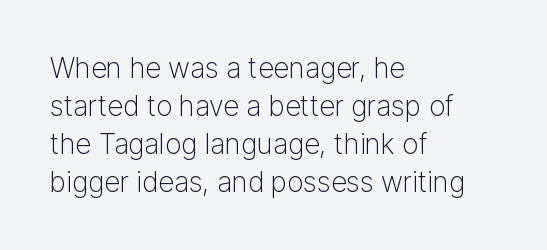
{"serif": "no", "italic": "no", "bold": "no", "weight": "light", "width": "normal", "stroke_contrast": "low", "x_height": "medium", "monospaced": "no", "underline": "no", "align": "left", "line_spacing": "normal", "line_spacing_ratio": 1.36, "letter_spacing": "normal", "letter_spacing_em": 0.0, "glyph_px": 28}
